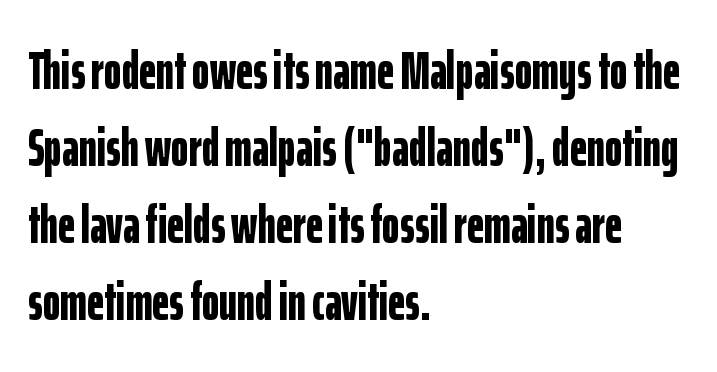
{"serif": "no", "italic": "no", "bold": "yes", "weight": "bold", "width": "condensed", "stroke_contrast": "low", "x_height": "medium", "monospaced": "no", "underline": "no", "align": "left", "line_spacing": "normal", "line_spacing_ratio": 1.45, "letter_spacing": "normal", "letter_spacing_em": 0.0, "glyph_px": 53}
